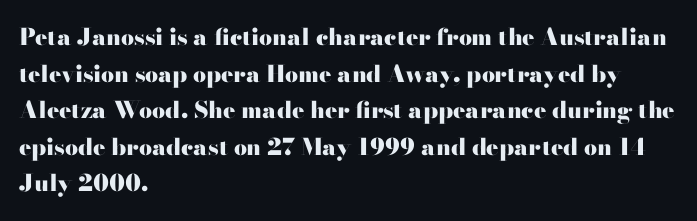
Visually the block forms a straight wall on the left and a jagged coastline on the right. The letters are bold, with thick, heavy strokes. The gap between lines stays unmarked. This sample keeps an unexceptional amount of space between lines. The horizontal fit of the characters is conventional and even. Vertical strokes here are truly vertical.
